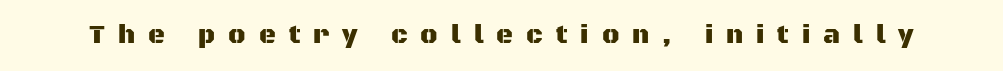
{"italic": "no", "underline": "no", "letter_spacing": "wide", "letter_spacing_em": 0.5, "glyph_px": 26}
